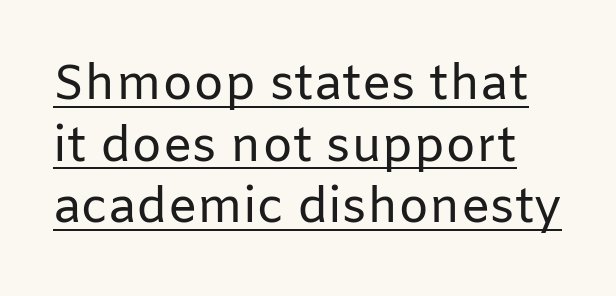
Q: Is the text bold? A: No.
Q: Is the text italic (slanted)? A: No, it is upright.
Q: Is the typeface a serif or a sans-serif typeface? A: Sans-serif.
Q: Is the text underlined? A: Yes.
Q: Is the spacing between letters normal or unusually wide? A: Normal.
Q: Is the spacing between lines tight, normal or loose? A: Normal.
Q: Width (condensed, normal, or wide)? A: Normal.
Q: Stroke contrast? A: Low.
Q: x-height? A: Medium.
Q: Monospaced? A: No.
